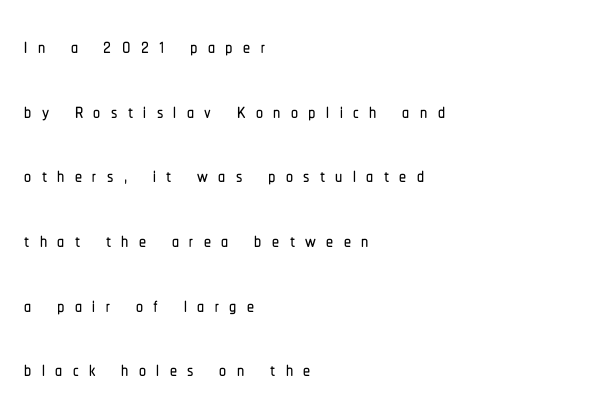
Q: Is the text italic (slanted)? A: No, it is upright.
Q: Is the typeface a serif or a sans-serif typeface? A: Sans-serif.
Q: Is the text underlined? A: No.
Q: How is the paragraph aligned? A: Left-aligned.
Q: Is the spacing between letters normal or unusually wide? A: Unusually wide.
Q: Is the spacing between lines tight, normal or loose? A: Loose.
Q: Width (condensed, normal, or wide)? A: Condensed.
Q: Stroke contrast? A: Low.
Q: x-height? A: Medium.
Q: Monospaced? A: No.
